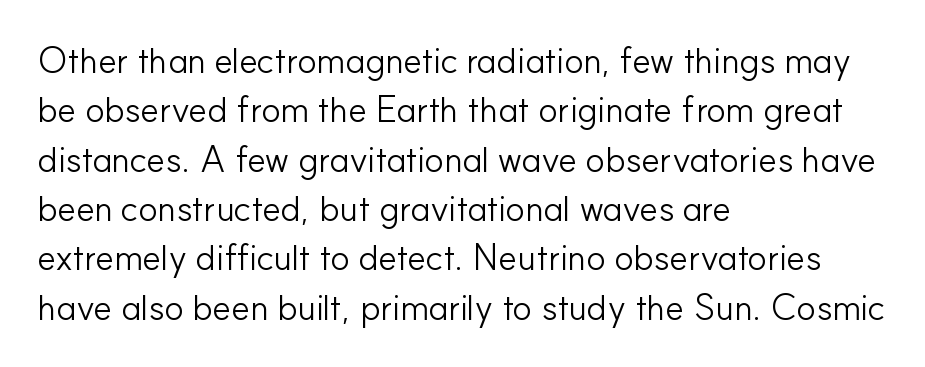
How would I describe the line gaps? Plain and ordinary. The glyphs are unaccompanied by any horizontal stroke below them. The typeface chosen for these lines omits serifs. Teacher's note: observe the even left margin — that is flush-left alignment. Observe the ordinary spacing: letters are neighbours, not strangers.
